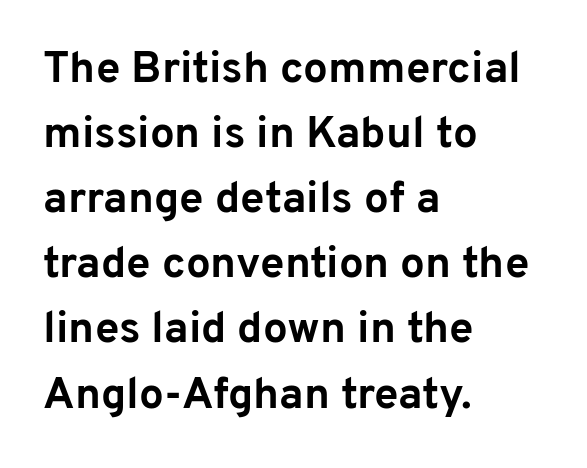
Does the leading feel generous? No, just average. The text was rendered using a sans face with plain stroke endings. This sample uses an upright cut, with every glyph sitting square on the baseline. Proportional: the letters do not fall into vertical columns.
